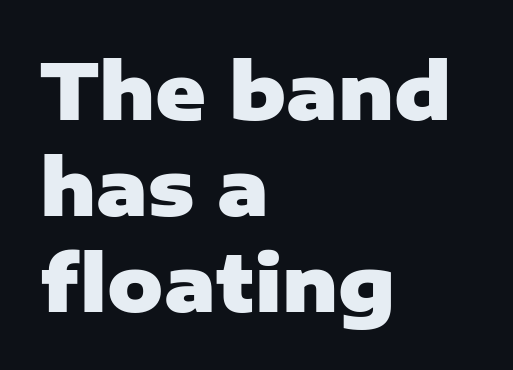
The sample has been set heavy, in full bold. Spacing between characters is what you'd get straight out of the box. Honestly, the row spacing looks completely unremarkable. Reading down the block, your eye returns to a fixed left position each line. Spacing verdict: proportional, widths tailored to each character.
